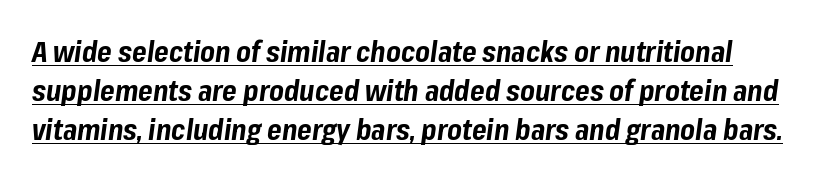
How heavy is the stroke? Heavy — this is a bold. Here the designer chose a conventional face with non-uniform glyph widths. A normal amount of white space separates one row of letters from the next. Notice how the stems are inclined rather than vertical — that's the hallmark of italics. What stands out about the letter spacing? Nothing — it is the standard amount. The lettering is marked with a stroke running underneath it.
